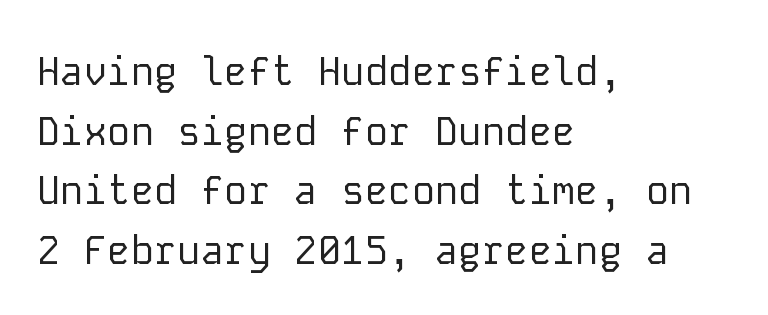
All the whitespace from short lines collects on the right. Each letter, wide or thin by design, is forced into the same width here. Does the type have serifs? No, each stem ends abruptly. Plain, unruled lines of type. Weight class: somewhere from thin through regular. A typesetter would call this zero additional tracking.
